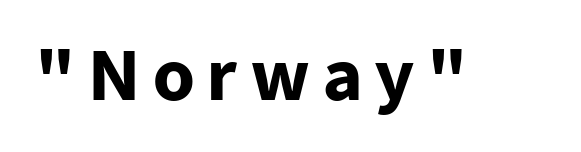
The image shows 67 px heavy sans-serif type, upright; set not underlined; low stroke contrast and a medium x-height.
